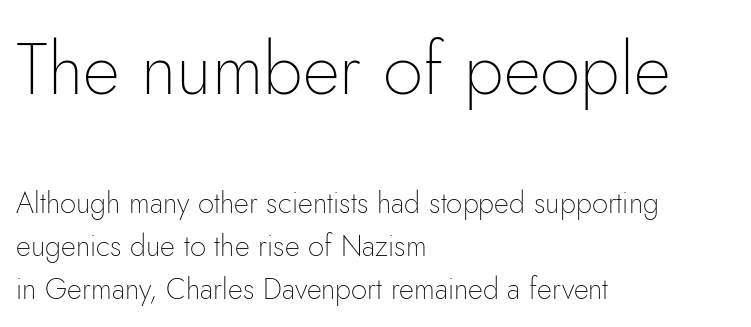
{"serif": "no", "italic": "no", "bold": "no", "weight": "thin", "width": "normal", "stroke_contrast": "low", "x_height": "small", "monospaced": "no", "underline": "no", "align": "left", "line_spacing": "normal", "line_spacing_ratio": 1.49, "letter_spacing": "normal", "letter_spacing_em": 0.0, "larger_block": "first", "size_ratio": 2.48, "glyph_px": 72}
